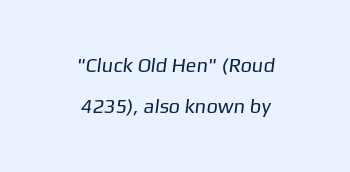
Q: Is the text bold? A: No.
Q: Is the text underlined? A: No.
Q: How is the paragraph aligned? A: Centered.
Q: Is the spacing between letters normal or unusually wide? A: Normal.
Q: Is the spacing between lines tight, normal or loose? A: Loose.
